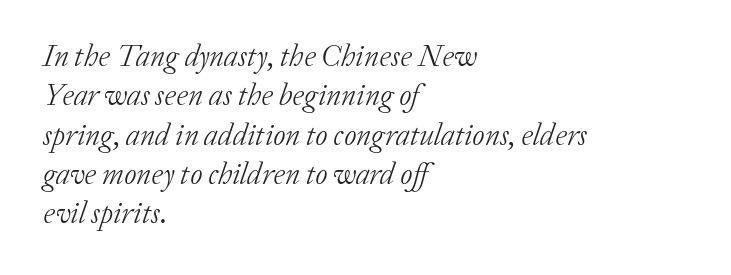
{"serif": "yes", "italic": "yes", "lean": "right", "slant_degrees": 20, "bold": "no", "weight": "light", "width": "normal", "stroke_contrast": "low", "x_height": "medium", "monospaced": "no", "underline": "no", "align": "left", "line_spacing": "normal", "line_spacing_ratio": 1.31, "letter_spacing": "normal", "letter_spacing_em": 0.0, "glyph_px": 30}
